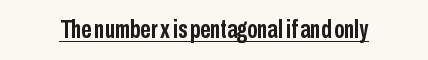
The face used here appears with an underline applied. Nope, not italic — everything's standing straight. This is heavy type, rendered in bold. Nobody touched the tracking dial on this one.
